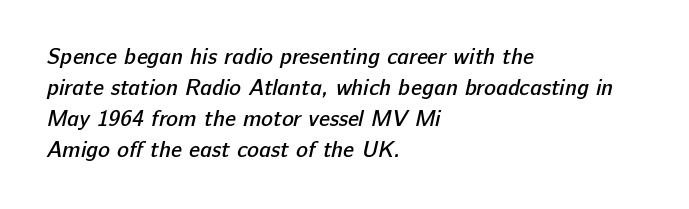
Q: Is the text bold? A: Semi-bold.
Q: Is the text underlined? A: No.
Q: How is the paragraph aligned? A: Left-aligned.
Q: Is the spacing between letters normal or unusually wide? A: Normal.
Q: Is the spacing between lines tight, normal or loose? A: Normal.
